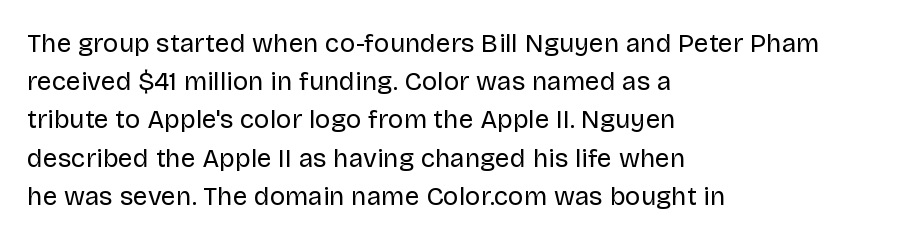
{"italic": "no", "bold": "no", "underline": "no", "align": "left", "line_spacing": "normal", "line_spacing_ratio": 1.47, "letter_spacing": "normal", "letter_spacing_em": 0.0, "glyph_px": 26}
